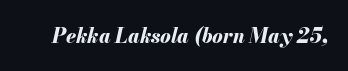
The image shows 20 px bold type, italic (leaning right); set normal letter spacing, not underlined.
